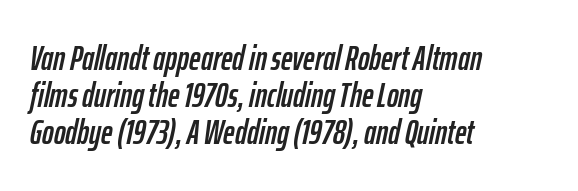
The image shows 35 px condensed type, italic (leaning right); set left-aligned, tight line spacing (1.06x), normal letter spacing, not underlined; low stroke contrast and a medium x-height.
